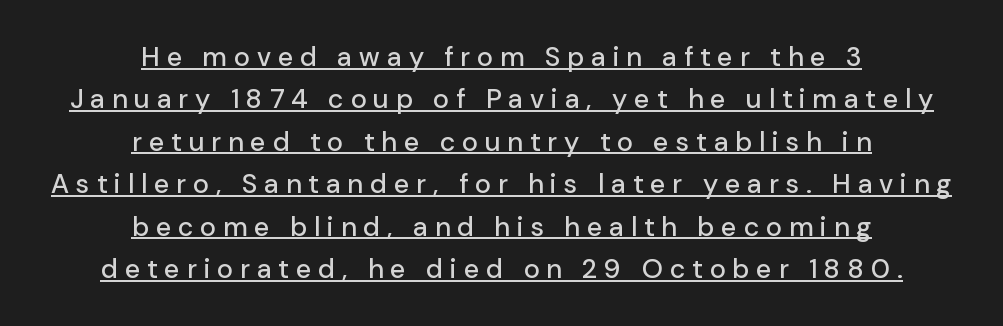
{"italic": "no", "underline": "yes", "align": "center", "line_spacing": "normal", "line_spacing_ratio": 1.57, "letter_spacing": "wide", "letter_spacing_em": 0.26, "glyph_px": 27}
